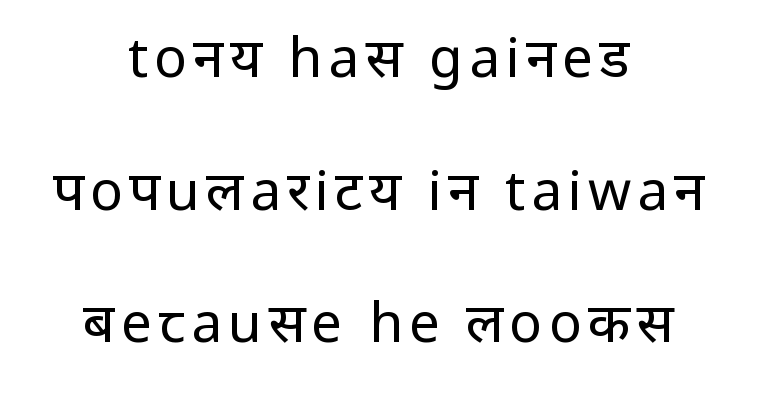
A quiet, ordinary-to-light weight characterises the typeface. Quick note: underline off. I'd call this a sans setting — the letters go barefoot. Notice how the stems are strictly vertical — no italics here. The leading is generous, giving the passage an open texture. Looks like regular typesetting: each glyph gets only the width it needs.
